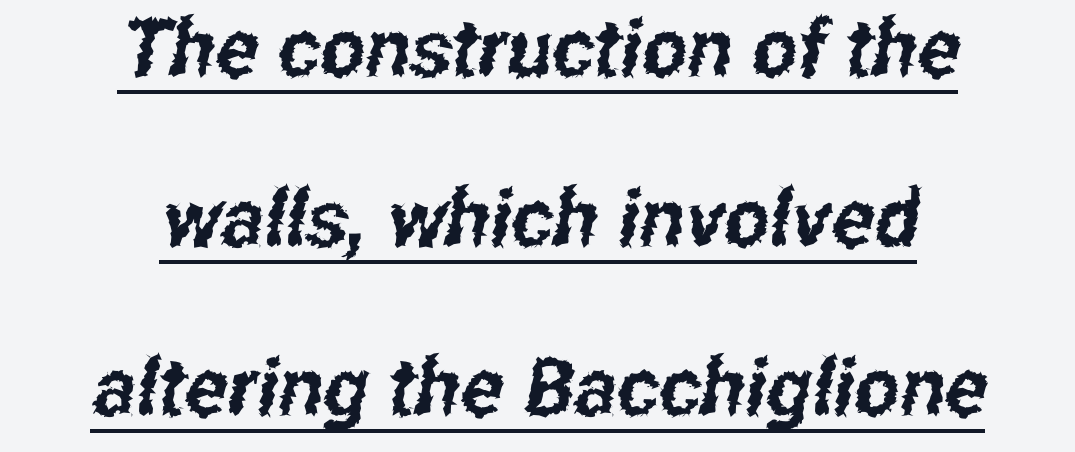
Q: Is the typeface a serif or a sans-serif typeface? A: Sans-serif.
Q: Is the text underlined? A: Yes.
Q: How is the paragraph aligned? A: Centered.
Q: Is the spacing between letters normal or unusually wide? A: Normal.
Q: Is the spacing between lines tight, normal or loose? A: Loose.
Q: Width (condensed, normal, or wide)? A: Condensed.
Q: Stroke contrast? A: Low.
Q: x-height? A: Medium.
Q: Monospaced? A: No.
